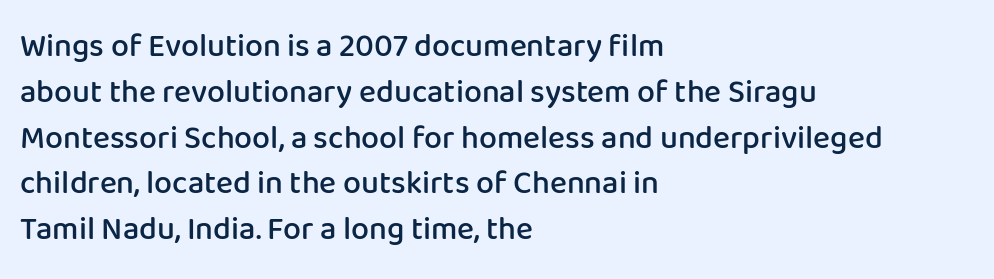
Q: Is the text bold? A: Semi-bold.
Q: Is the text italic (slanted)? A: No, it is upright.
Q: Is the typeface a serif or a sans-serif typeface? A: Sans-serif.
Q: Is the text underlined? A: No.
Q: How is the paragraph aligned? A: Left-aligned.
Q: Is the spacing between letters normal or unusually wide? A: Normal.
Q: Is the spacing between lines tight, normal or loose? A: Normal.
Q: Width (condensed, normal, or wide)? A: Normal.
Q: Stroke contrast? A: Low.
Q: x-height? A: Medium.
Q: Monospaced? A: No.
